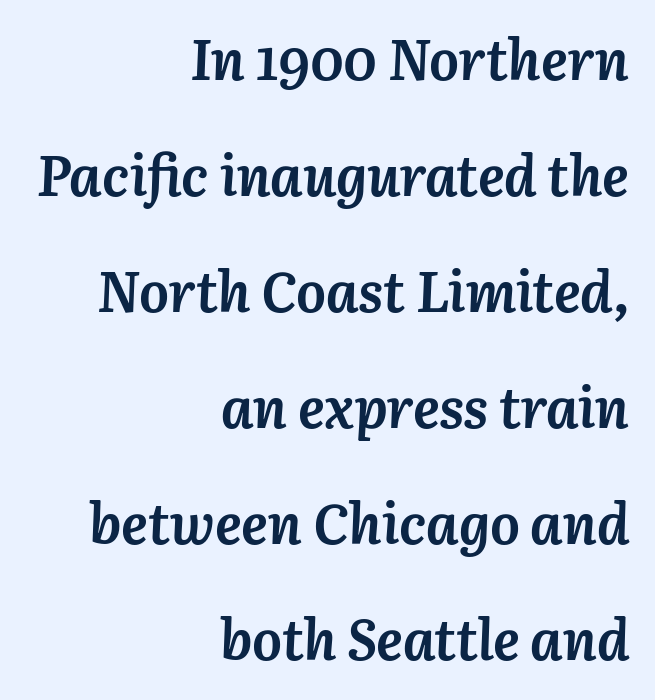
Q: Is the text bold? A: Yes.
Q: Is the text italic (slanted)? A: Yes, it leans right by about 3 degrees.
Q: Is the text underlined? A: No.
Q: How is the paragraph aligned? A: Right-aligned.
Q: Is the spacing between letters normal or unusually wide? A: Normal.
Q: Is the spacing between lines tight, normal or loose? A: Loose.
Q: Width (condensed, normal, or wide)? A: Normal.
Q: Stroke contrast? A: Medium.
Q: x-height? A: Medium.
Q: Monospaced? A: No.
